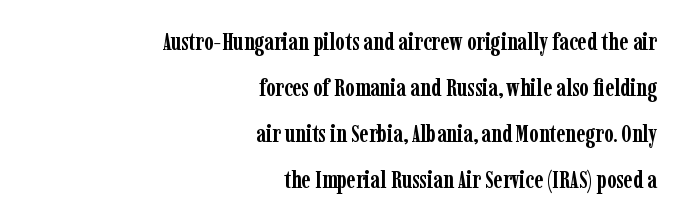
{"italic": "no", "bold": "yes", "underline": "no", "align": "right", "line_spacing": "loose", "line_spacing_ratio": 1.91, "letter_spacing": "normal", "letter_spacing_em": 0.0, "glyph_px": 24}
